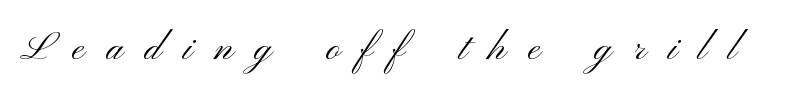
The image shows 49 px light, wide sans-serif type; set unusually wide letter spacing (+0.44 em), not underlined; medium stroke contrast and a small x-height.
